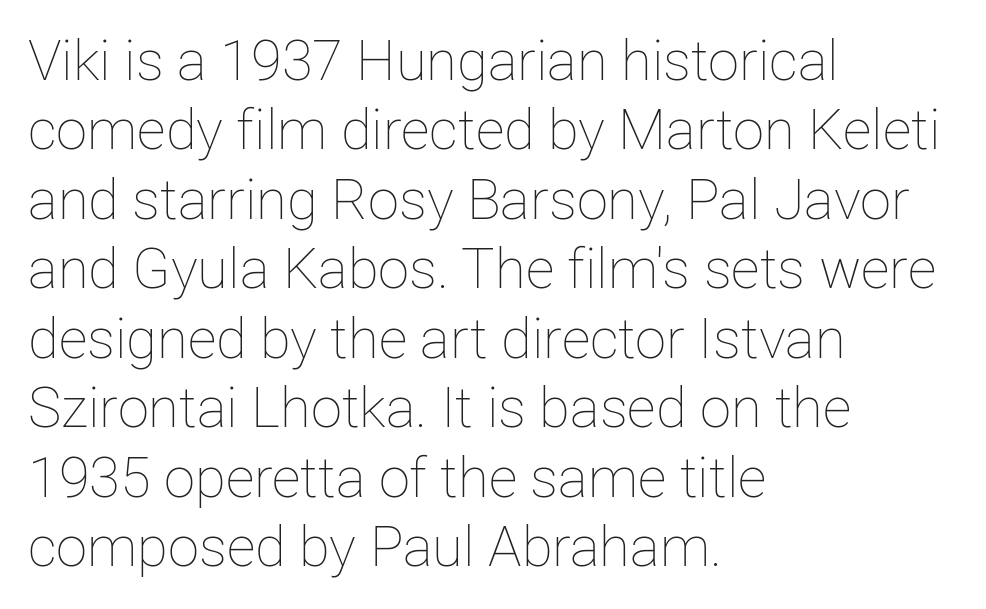
The image shows 56 px thin type, upright; set left-aligned, line spacing 1.24x, normal letter spacing, not underlined; low stroke contrast and a medium x-height.
